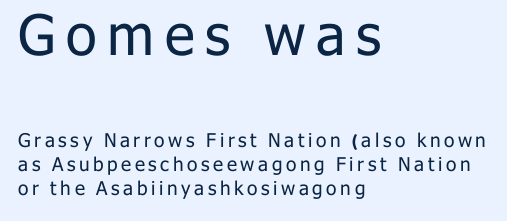
Q: Is the text bold? A: No.
Q: Is the text italic (slanted)? A: No, it is upright.
Q: Is the typeface a serif or a sans-serif typeface? A: Sans-serif.
Q: Is the text underlined? A: No.
Q: How is the paragraph aligned? A: Left-aligned.
Q: Is the spacing between lines tight, normal or loose? A: Normal.
Q: Which block of text is set in a larger size, the first (top) or the second (bottom)? A: The first (top) one.
Q: Width (condensed, normal, or wide)? A: Normal.
Q: Stroke contrast? A: Low.
Q: x-height? A: Medium.
Q: Monospaced? A: No.
